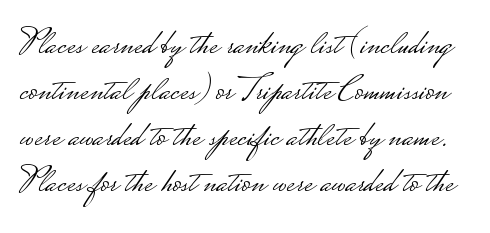
On a weight scale, this lands at 450 or below. The foot of each line stays bare and open. The face used here is proportionally spaced, like ordinary book or web type. Unlike a traditional serif, this face leaves its strokes unadorned. Standard letterfit; no display-style spreading of the glyphs.
